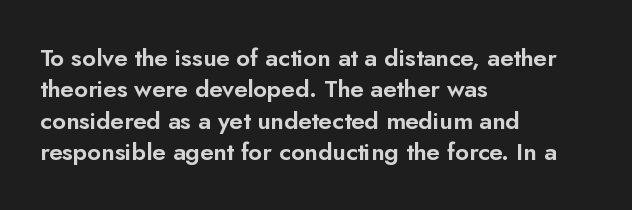
Q: Is the text italic (slanted)? A: No, it is upright.
Q: Is the text underlined? A: No.
Q: How is the paragraph aligned? A: Left-aligned.
Q: Is the spacing between letters normal or unusually wide? A: Normal.
Q: Is the spacing between lines tight, normal or loose? A: Normal.
